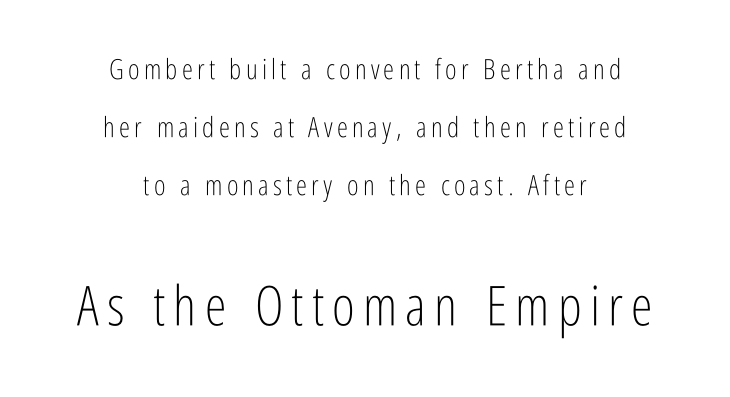
{"serif": "no", "italic": "no", "bold": "no", "weight": "light", "width": "condensed", "stroke_contrast": "low", "x_height": "medium", "monospaced": "no", "underline": "no", "align": "center", "line_spacing": "loose", "line_spacing_ratio": 2.08, "larger_block": "second", "size_ratio": 1.96, "glyph_px": 55}
